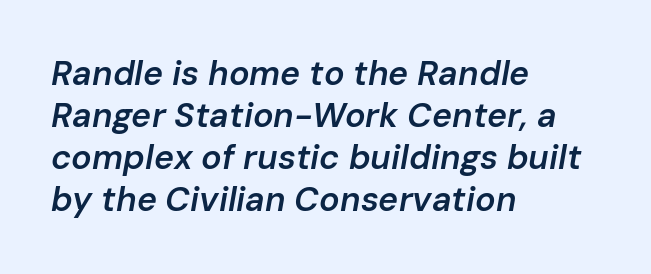
{"italic": "yes", "lean": "right", "slant_degrees": 10, "bold": "semi", "weight": "semibold", "width": "normal", "stroke_contrast": "low", "x_height": "medium", "monospaced": "no", "underline": "no", "align": "left", "line_spacing_ratio": 1.24, "letter_spacing": "normal", "letter_spacing_em": 0.0, "glyph_px": 34}
